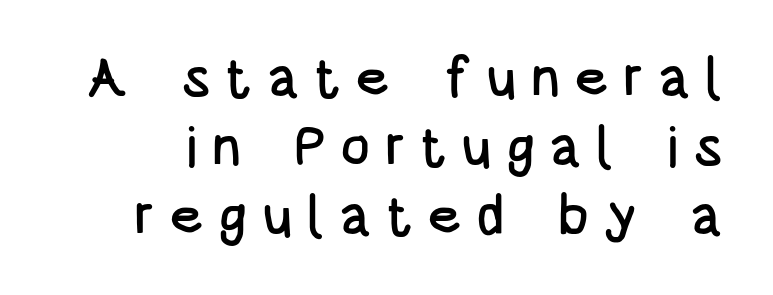
{"serif": "no", "italic": "no", "width": "condensed", "stroke_contrast": "low", "x_height": "large", "monospaced": "no", "underline": "no", "line_spacing_ratio": 1.23, "letter_spacing": "wide", "letter_spacing_em": 0.25, "glyph_px": 56}
